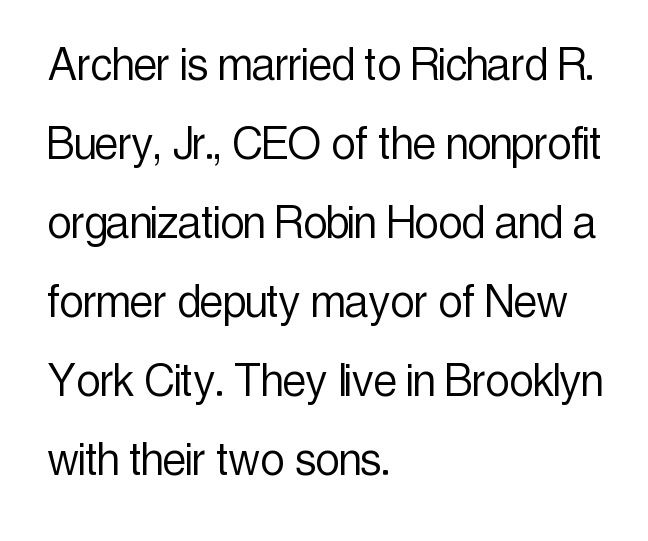
The image shows 53 px light, condensed sans-serif type, upright; set left-aligned, normal line spacing (1.49x), normal letter spacing, not underlined; a medium x-height.
